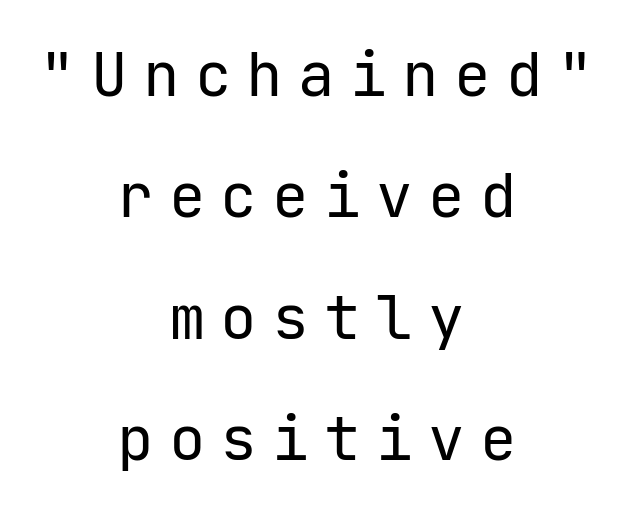
{"serif": "no", "italic": "no", "bold": "no", "weight": "regular", "width": "normal", "stroke_contrast": "low", "x_height": "medium", "underline": "no", "align": "center", "line_spacing": "loose", "line_spacing_ratio": 1.99, "letter_spacing": "wide", "letter_spacing_em": 0.25, "glyph_px": 61}
